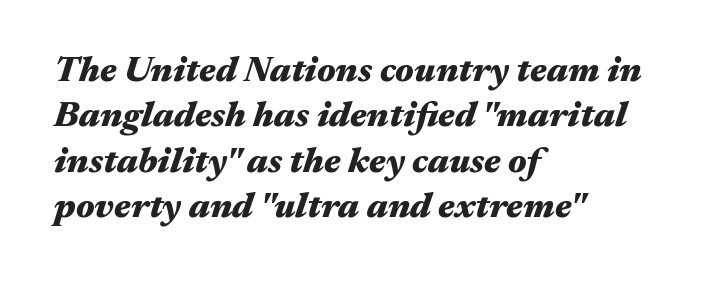
In CSS terms this would be text-align: left. Normally led — the rows are evenly, conventionally spaced. Decoration check: the copy has no underline. Compared with typical body copy, the letter spacing here is the same. Compared with an ordinary text face, these strokes are far heavier — a full bold.
